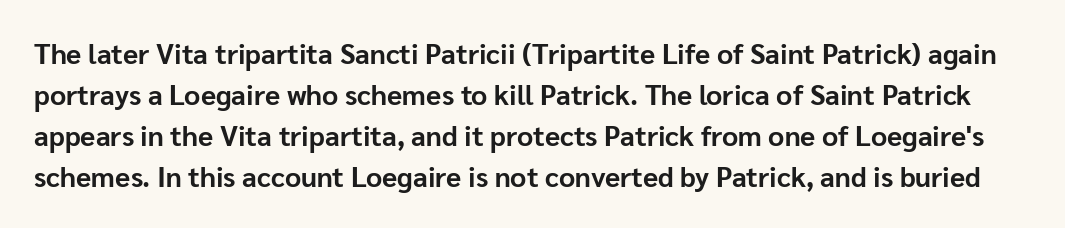
Italic: no, the glyphs are upright roman. Weight: bold. The space between consecutive lines is moderate. Think of a printed novel: that variable character pitch is what you see here. Caption: standard tracking, unaltered. The letters carry no serifs — their stems end cleanly without finishing strokes.
